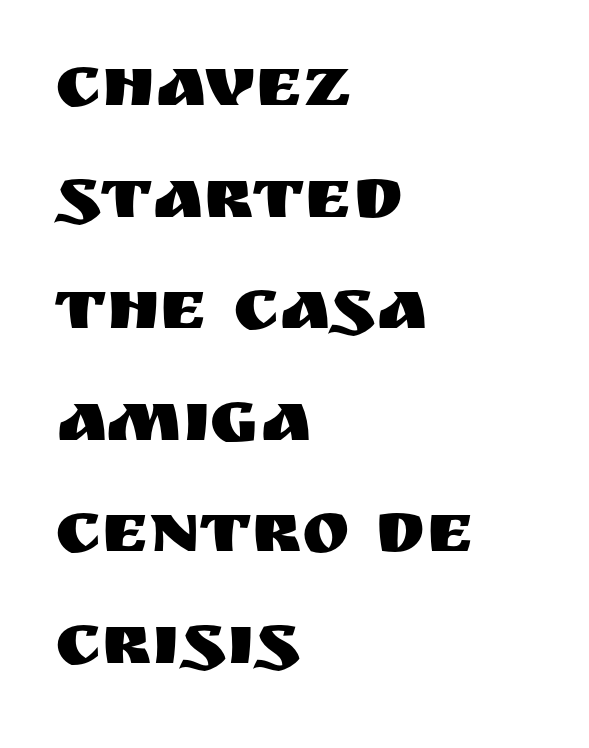
Q: Is the text italic (slanted)? A: No, it is upright.
Q: Is the typeface a serif or a sans-serif typeface? A: Sans-serif.
Q: Is the text underlined? A: No.
Q: How is the paragraph aligned? A: Left-aligned.
Q: Is the spacing between letters normal or unusually wide? A: Normal.
Q: Is the spacing between lines tight, normal or loose? A: Normal.
Q: Width (condensed, normal, or wide)? A: Normal.
Q: Stroke contrast? A: Medium.
Q: x-height? A: Large.
Q: Monospaced? A: No.
